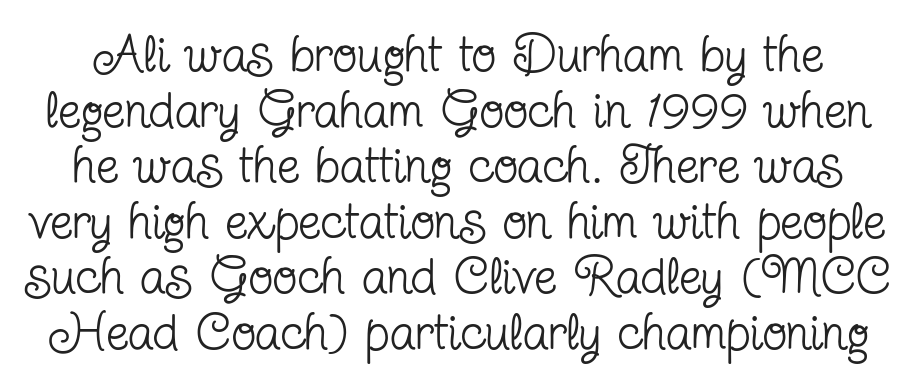
Q: Is the text bold? A: No.
Q: Is the text italic (slanted)? A: No, it is upright.
Q: Is the typeface a serif or a sans-serif typeface? A: Serif.
Q: Is the text underlined? A: No.
Q: Is the spacing between letters normal or unusually wide? A: Normal.
Q: Is the spacing between lines tight, normal or loose? A: Tight.
Q: Width (condensed, normal, or wide)? A: Condensed.
Q: Stroke contrast? A: Low.
Q: x-height? A: Medium.
Q: Monospaced? A: No.
